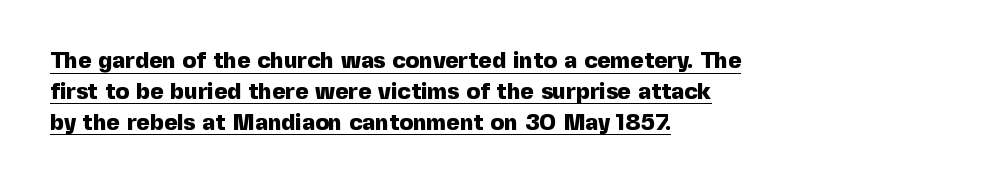
{"italic": "no", "bold": "yes", "underline": "yes", "align": "left", "line_spacing": "normal", "line_spacing_ratio": 1.34, "letter_spacing": "normal", "letter_spacing_em": 0.0, "glyph_px": 23}
